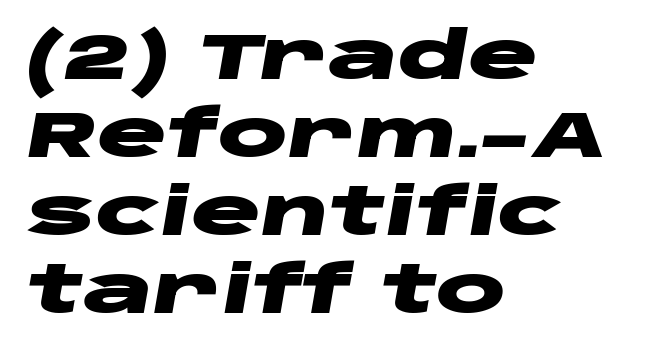
The image shows 65 px heavy, wide type, italic (leaning right); set left-aligned, line spacing 1.2x, normal letter spacing, not underlined; low stroke contrast and a large x-height.
